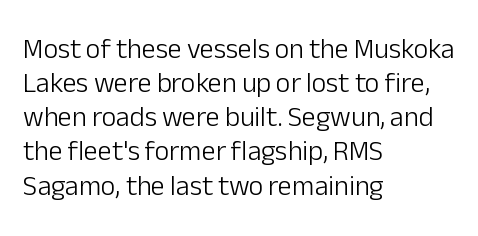
Q: Is the text bold? A: No.
Q: Is the text italic (slanted)? A: No, it is upright.
Q: Is the typeface a serif or a sans-serif typeface? A: Sans-serif.
Q: Is the text underlined? A: No.
Q: How is the paragraph aligned? A: Left-aligned.
Q: Is the spacing between letters normal or unusually wide? A: Normal.
Q: Width (condensed, normal, or wide)? A: Normal.
Q: Stroke contrast? A: Low.
Q: x-height? A: Medium.
Q: Monospaced? A: No.
